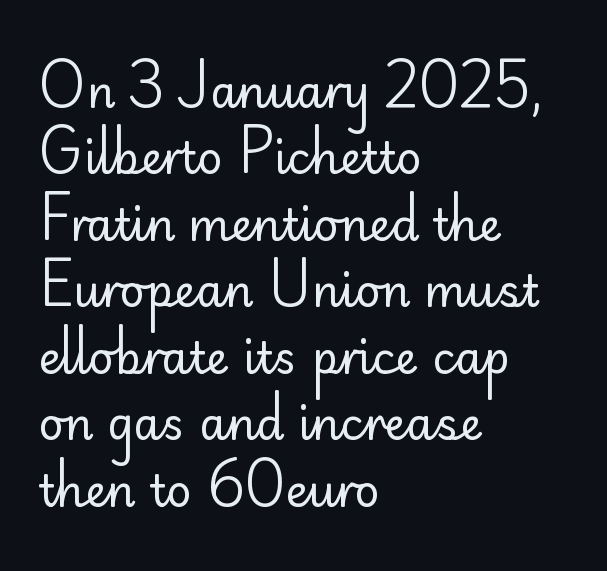
{"serif": "no", "italic": "no", "bold": "no", "weight": "regular", "width": "normal", "stroke_contrast": "low", "x_height": "small", "monospaced": "no", "underline": "no", "align": "left", "line_spacing": "normal", "line_spacing_ratio": 1.51, "letter_spacing": "normal", "letter_spacing_em": 0.0, "glyph_px": 44}
